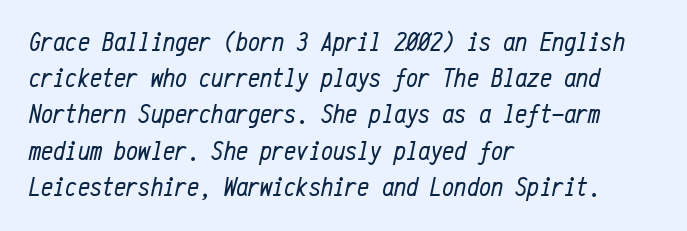
A normal amount of white space separates one row of letters from the next. No letter is thick-stroked: the sample isn't bold. The text carries the slant typical of an italic or oblique font. Spacing between characters is what you'd get straight out of the box. Beneath every word, the page is bare. Does the copy run flush right? No — it runs flush left.
